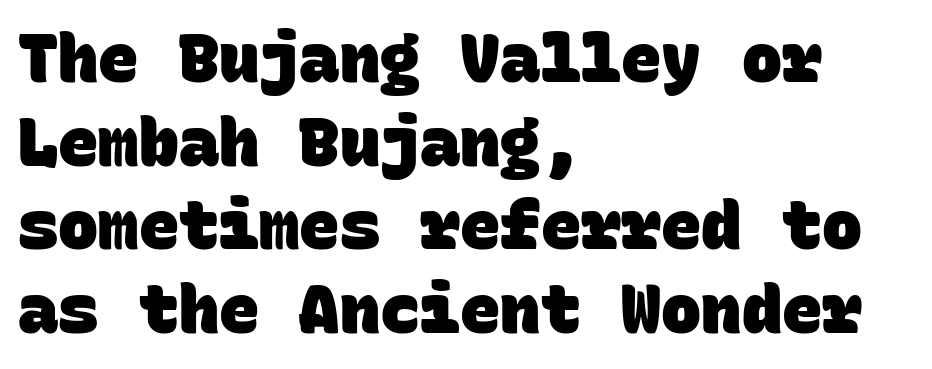
Each letter's strokes conclude bluntly, with no projecting serifs. A typesetter would call this zero additional tracking. Plenty of ink on the page — the face is bold. Monospaced: the letters line up in strict vertical columns. The words here are not underlined. Is the block centered? No — it sits flush against the left margin.
